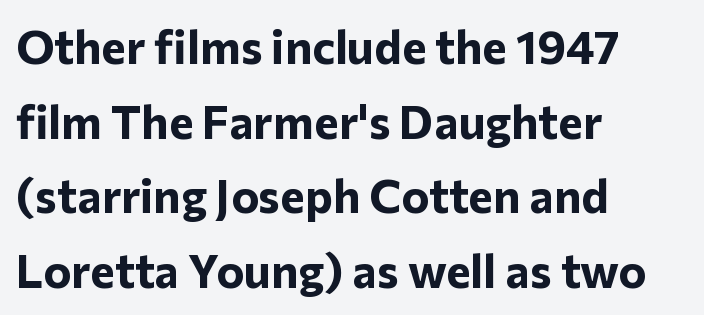
The image shows 47 px bold sans-serif type, upright; set left-aligned, normal line spacing (1.59x), normal letter spacing, not underlined; low stroke contrast and a medium x-height.
